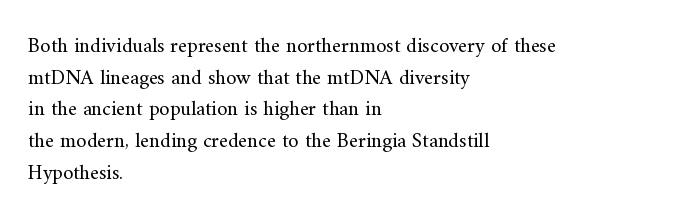
{"italic": "no", "bold": "no", "underline": "no", "align": "left", "line_spacing": "normal", "line_spacing_ratio": 1.51, "letter_spacing": "normal", "letter_spacing_em": 0.0, "glyph_px": 21}
